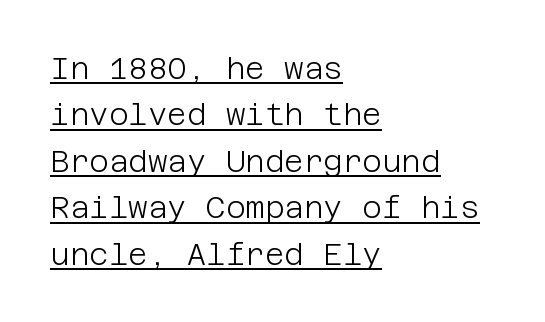
The image shows 30 px light sans-serif type, upright; set left-aligned, normal line spacing (1.55x), normal letter spacing, underlined; low stroke contrast and a large x-height.
